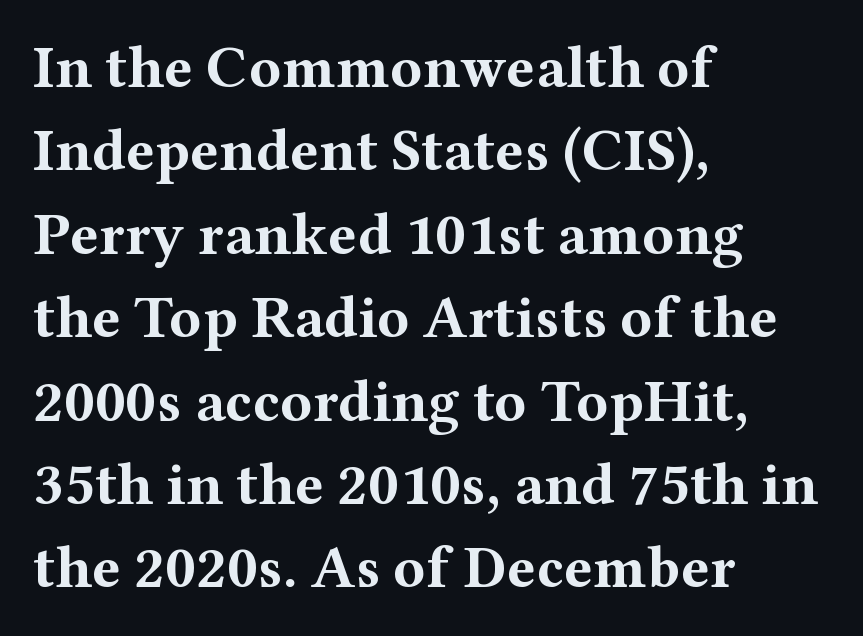
The image shows 60 px bold, wide serif type, upright; set left-aligned, normal line spacing (1.39x), normal letter spacing, not underlined; medium stroke contrast and a medium x-height.
